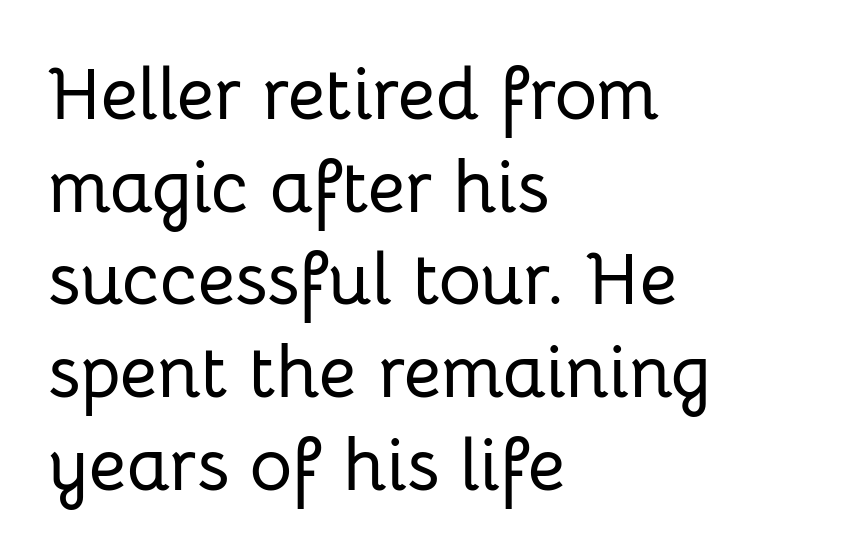
{"serif": "no", "italic": "no", "width": "normal", "stroke_contrast": "low", "x_height": "medium", "monospaced": "no", "underline": "no", "align": "left", "line_spacing": "normal", "line_spacing_ratio": 1.27, "letter_spacing": "normal", "letter_spacing_em": 0.0, "glyph_px": 73}
